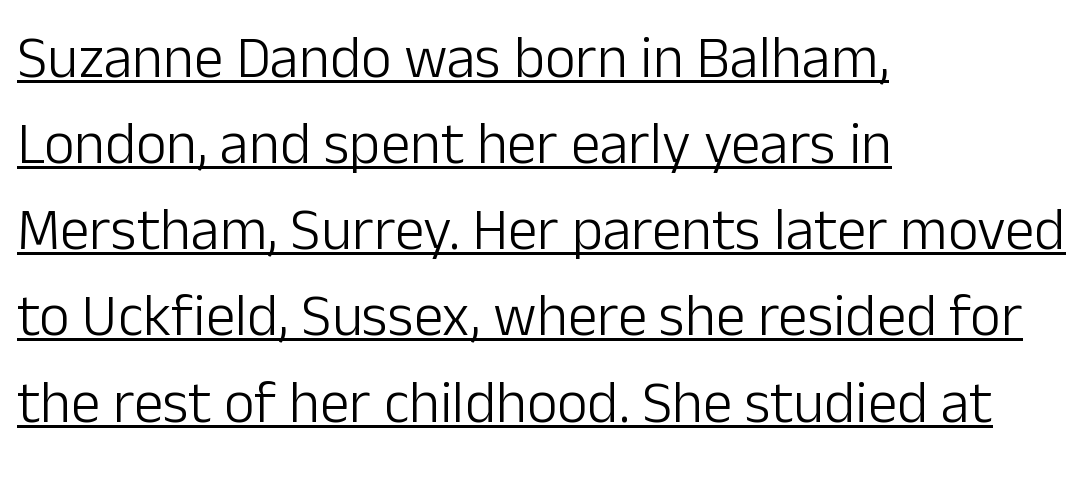
The image shows 59 px light sans-serif type, upright; set left-aligned, normal line spacing (1.46x), normal letter spacing, underlined; low stroke contrast and a medium x-height.
